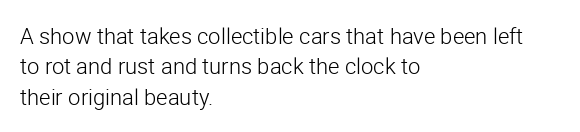
{"italic": "no", "bold": "no", "underline": "no", "align": "left", "line_spacing": "normal", "line_spacing_ratio": 1.38, "letter_spacing": "normal", "letter_spacing_em": 0.0, "glyph_px": 22}
